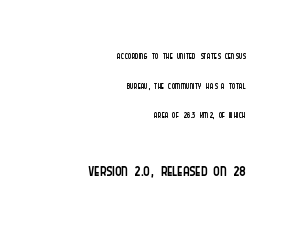
A student would call this right alignment; a typographer would say flush right, rag left. These lines stand farther apart than default settings would place them. The gaps between neighbouring characters are ordinary and unremarkable. Nope, not italic — everything's standing straight.
